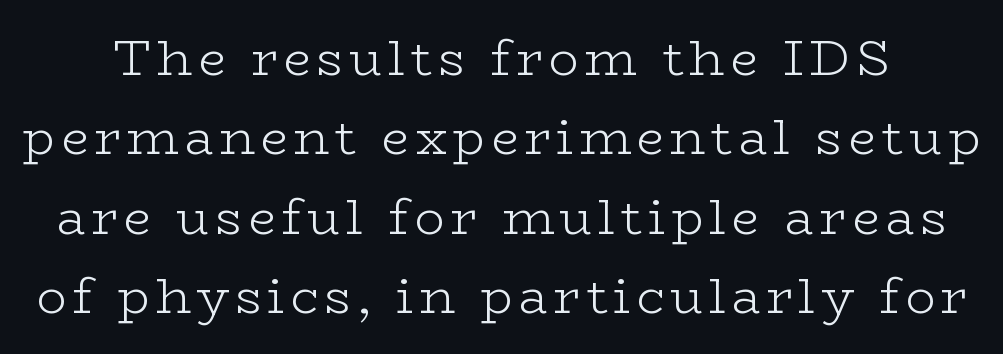
Each letter keeps its own natural width here, so spacing adapts to shape. The strip under each line holds only bare page. No chunkiness to these letters — they're not bold. Quick note: not italic, upright. The face used here is seriffed, in the tradition of book romans. How would I describe the line gaps? Plain and ordinary.
